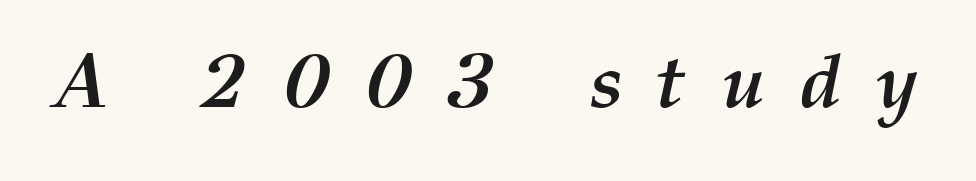
The image shows 76 px semibold type, italic (leaning right); set unusually wide letter spacing (+0.46 em), not underlined; medium stroke contrast and a medium x-height.
